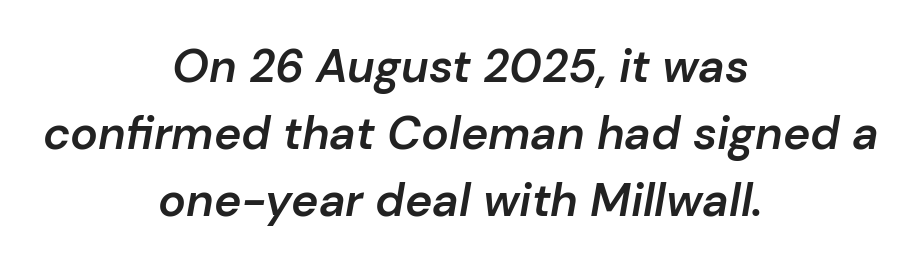
The image shows 46 px semibold type, italic (leaning right); set centered, normal line spacing (1.46x), normal letter spacing, not underlined; low stroke contrast and a medium x-height.
